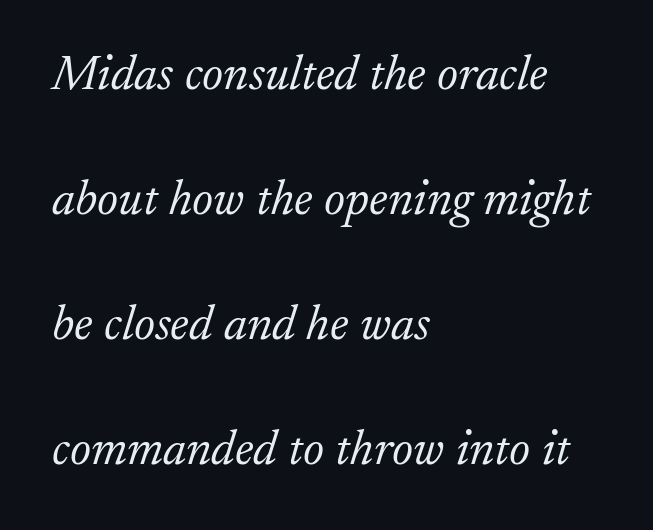
The passage shown is not underscored anywhere. The face used here is seriffed, in the tradition of book romans. Character widths vary here, with narrow letters taking less room than wide ones. The weight tops out at a normal text grade.
